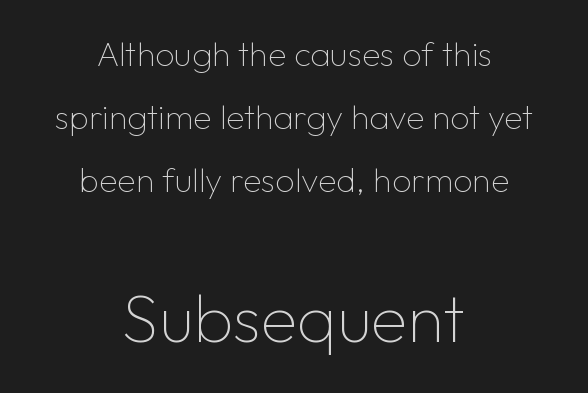
Q: Is the text bold? A: No.
Q: Is the text italic (slanted)? A: No, it is upright.
Q: Is the typeface a serif or a sans-serif typeface? A: Sans-serif.
Q: Is the text underlined? A: No.
Q: How is the paragraph aligned? A: Centered.
Q: Is the spacing between letters normal or unusually wide? A: Normal.
Q: Which block of text is set in a larger size, the first (top) or the second (bottom)? A: The second (bottom) one.
Q: Width (condensed, normal, or wide)? A: Normal.
Q: Stroke contrast? A: Low.
Q: x-height? A: Medium.
Q: Monospaced? A: No.
